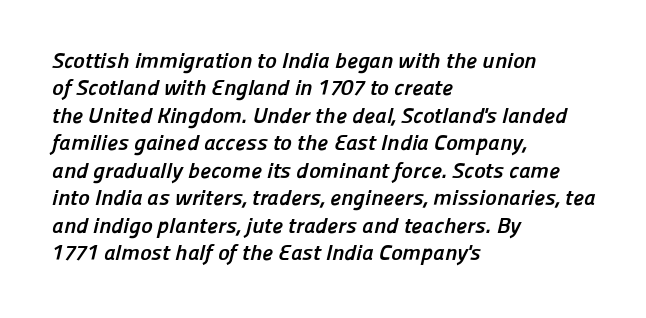
{"bold": "yes", "underline": "no", "align": "left", "line_spacing": "normal", "line_spacing_ratio": 1.25, "letter_spacing": "normal", "letter_spacing_em": 0.0, "glyph_px": 22}
